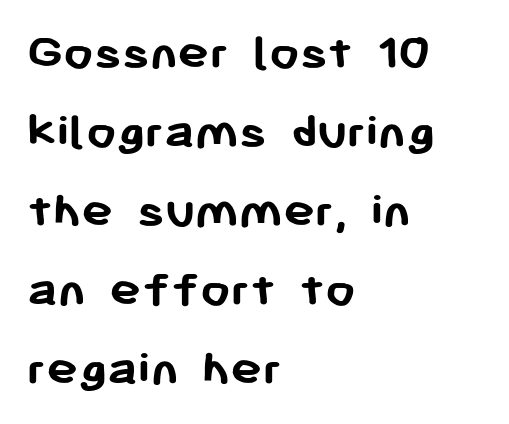
The image shows 53 px semibold sans-serif type, upright; set left-aligned, normal line spacing (1.49x), normal letter spacing, not underlined; low stroke contrast and a medium x-height.
